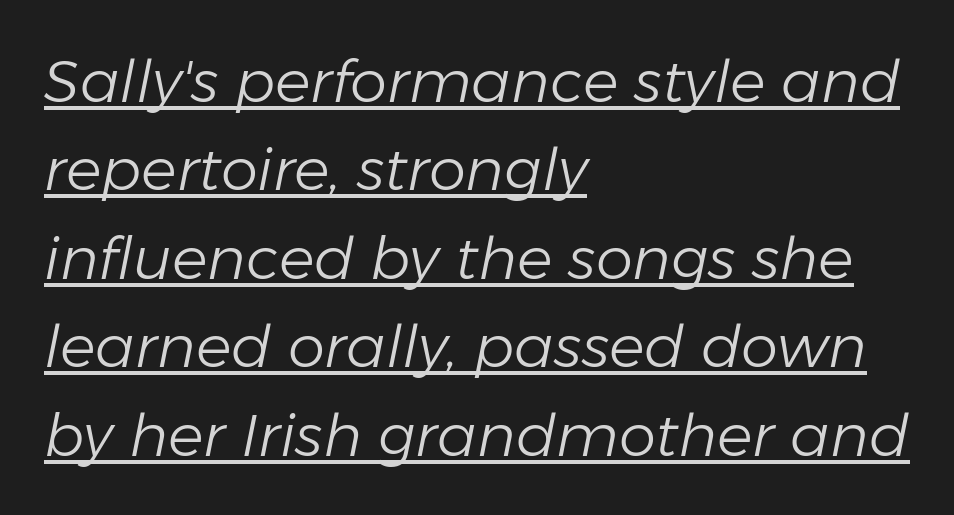
Q: Is the text bold? A: No.
Q: Is the text italic (slanted)? A: Yes, it leans right by about 11 degrees.
Q: Is the text underlined? A: Yes.
Q: How is the paragraph aligned? A: Left-aligned.
Q: Is the spacing between letters normal or unusually wide? A: Normal.
Q: Is the spacing between lines tight, normal or loose? A: Normal.
Q: Width (condensed, normal, or wide)? A: Normal.
Q: Stroke contrast? A: Low.
Q: x-height? A: Medium.
Q: Monospaced? A: No.
